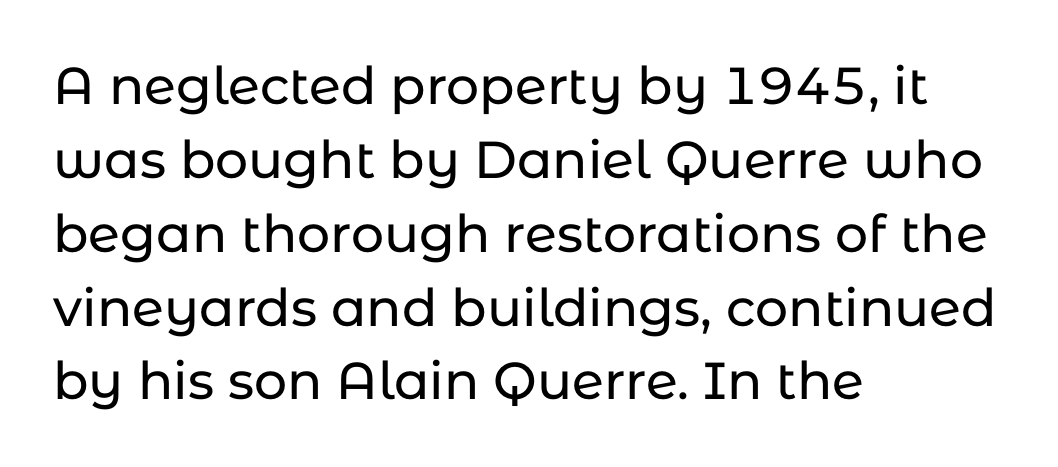
The image shows 52 px sans-serif type, upright; set left-aligned, normal line spacing (1.42x), normal letter spacing, not underlined; low stroke contrast and a medium x-height.
